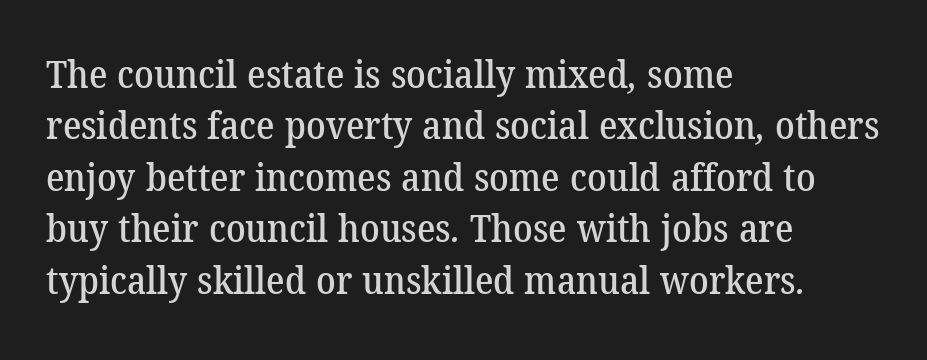
Varying glyph widths throughout — classic text-font behaviour. The specimen omits any rule beneath the text block's lines. Words appear dense and cohesive because spacing is normal. Visually the block forms a straight wall on the left and a jagged coastline on the right.
